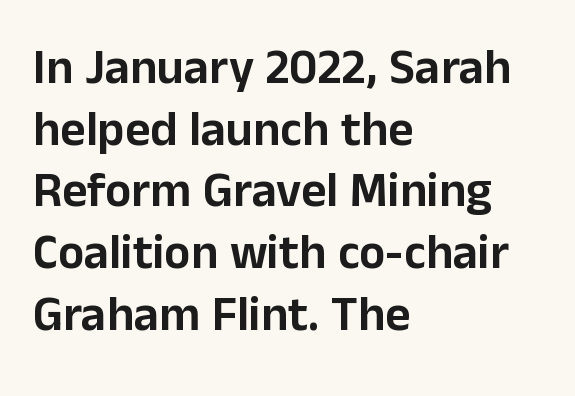
Q: Is the text italic (slanted)? A: No, it is upright.
Q: Is the typeface a serif or a sans-serif typeface? A: Sans-serif.
Q: Is the text underlined? A: No.
Q: How is the paragraph aligned? A: Left-aligned.
Q: Is the spacing between letters normal or unusually wide? A: Normal.
Q: Is the spacing between lines tight, normal or loose? A: Normal.
Q: Width (condensed, normal, or wide)? A: Normal.
Q: Stroke contrast? A: Low.
Q: x-height? A: Medium.
Q: Monospaced? A: No.
